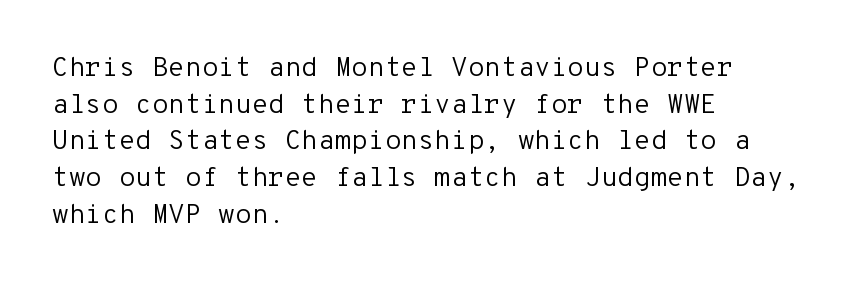
{"italic": "no", "bold": "no", "underline": "no", "align": "left", "line_spacing": "normal", "line_spacing_ratio": 1.36, "letter_spacing": "normal", "letter_spacing_em": 0.0, "glyph_px": 27}
